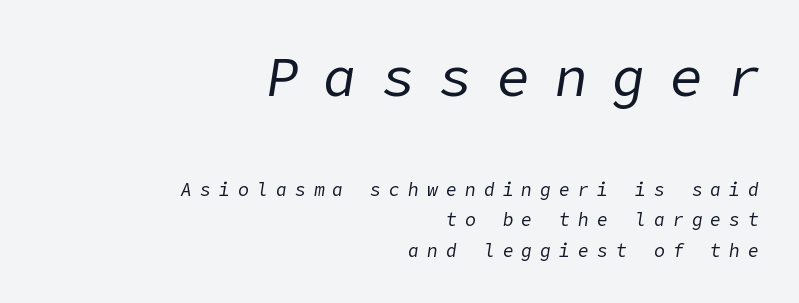
Anything drawn beneath the words? Only blank space. The face looks like a standard text weight, possibly lighter. The line-height multiplier appears to be the usual default. Display-style spreading of the glyphs; the letterfit is very open. Every character sits at an angle, as italics do. Alignment: flush right.
